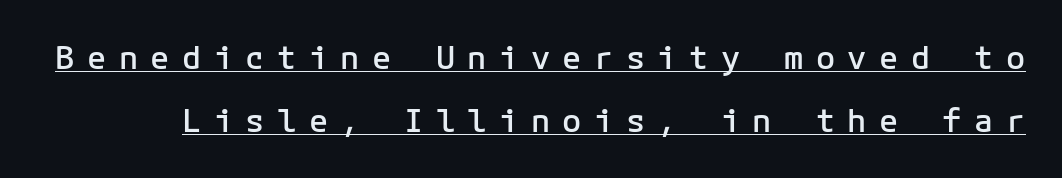
Q: Is the text bold? A: Semi-bold.
Q: Is the text italic (slanted)? A: No, it is upright.
Q: Is the typeface a serif or a sans-serif typeface? A: Sans-serif.
Q: Is the text underlined? A: Yes.
Q: Is the spacing between letters normal or unusually wide? A: Unusually wide.
Q: Is the spacing between lines tight, normal or loose? A: Loose.
Q: Width (condensed, normal, or wide)? A: Normal.
Q: Stroke contrast? A: Low.
Q: x-height? A: Medium.
Q: Monospaced? A: Yes.
